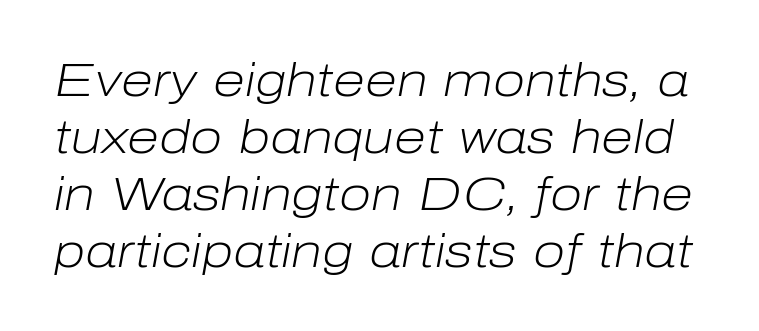
Q: Is the text bold? A: No.
Q: Is the text italic (slanted)? A: Yes, it leans right by about 10 degrees.
Q: Is the text underlined? A: No.
Q: Is the spacing between letters normal or unusually wide? A: Normal.
Q: Width (condensed, normal, or wide)? A: Normal.
Q: Stroke contrast? A: Low.
Q: x-height? A: Medium.
Q: Monospaced? A: No.
